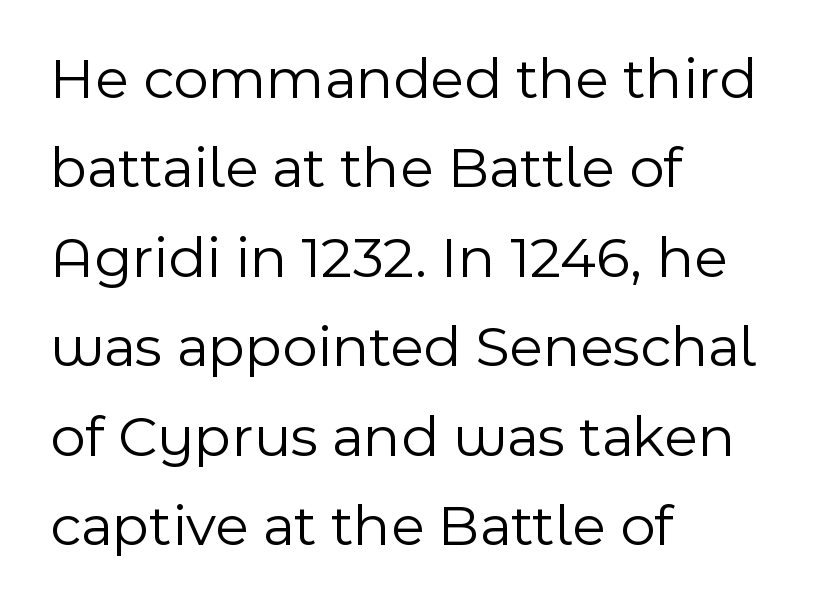
The horizontal fit of the characters is conventional and even. Reading down the column, the eye jumps a familiar distance to each next line. A typesetter would call this proportional, since set widths differ per character. Descender tails drop into unmarked territory. These lines are composed in type without serifs. The font's upright variant was chosen for this text.
